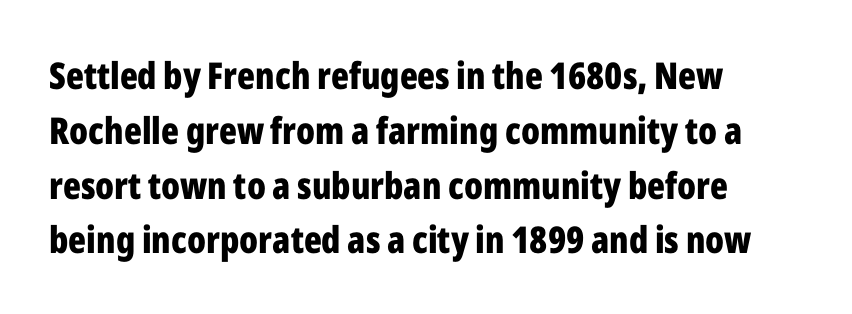
{"serif": "no", "italic": "no", "bold": "yes", "weight": "bold", "width": "condensed", "stroke_contrast": "low", "x_height": "medium", "monospaced": "no", "underline": "no", "align": "left", "line_spacing": "normal", "line_spacing_ratio": 1.48, "letter_spacing": "normal", "letter_spacing_em": 0.0, "glyph_px": 37}
